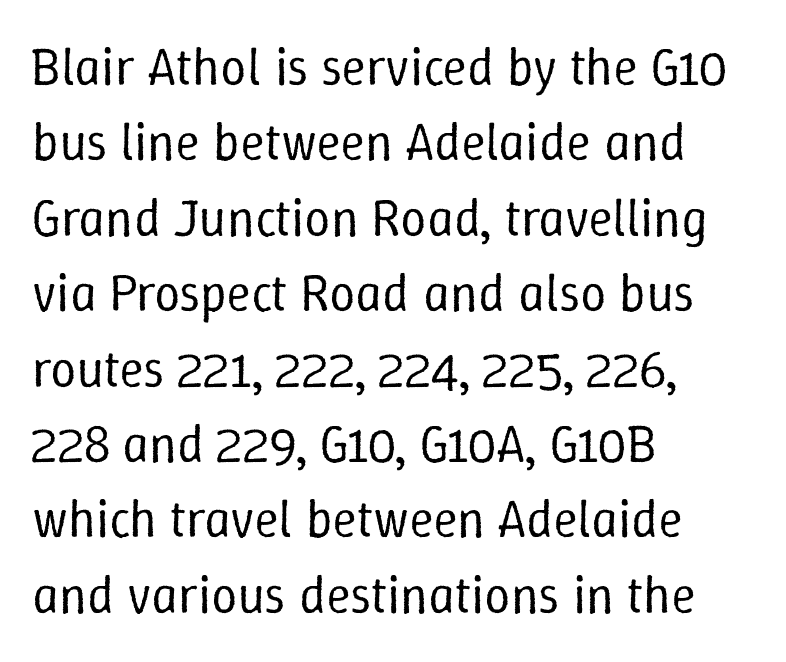
This sample has the flowing, uneven cadence of proportional lettering. On a weight scale, this lands at 450 or below. Is there any slant? The stems are plumb. Bare-footed words on every line. The typesetter chose a ragged-right arrangement here.
